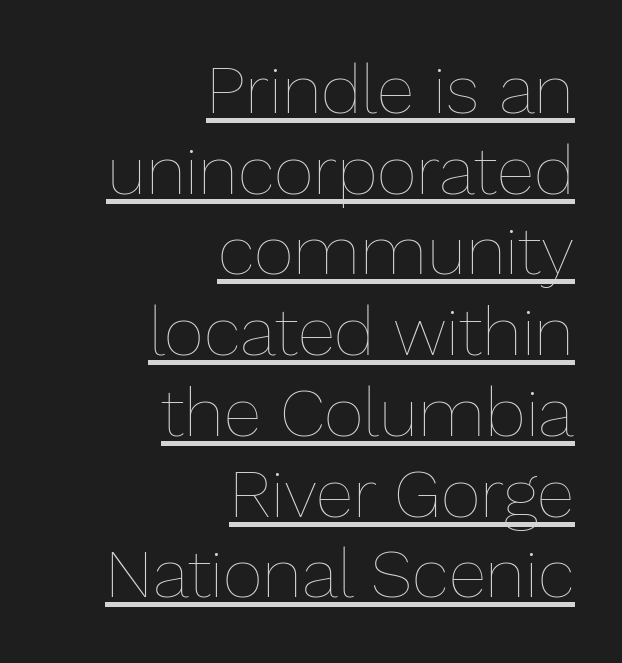
{"italic": "no", "bold": "no", "weight": "thin", "width": "normal", "stroke_contrast": "low", "x_height": "medium", "monospaced": "no", "underline": "yes", "align": "right", "line_spacing_ratio": 1.17, "letter_spacing": "normal", "letter_spacing_em": 0.0, "glyph_px": 69}
